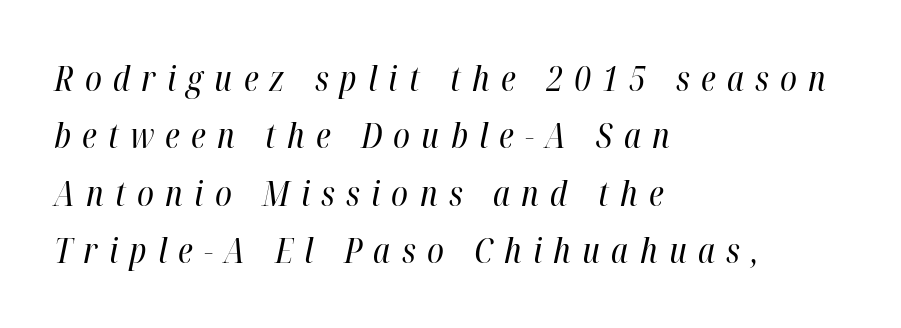
The image shows 34 px regular-weight, condensed type, italic (leaning right); set left-aligned, normal line spacing (1.69x), unusually wide letter spacing (+0.33 em), not underlined; high stroke contrast and a medium x-height.
